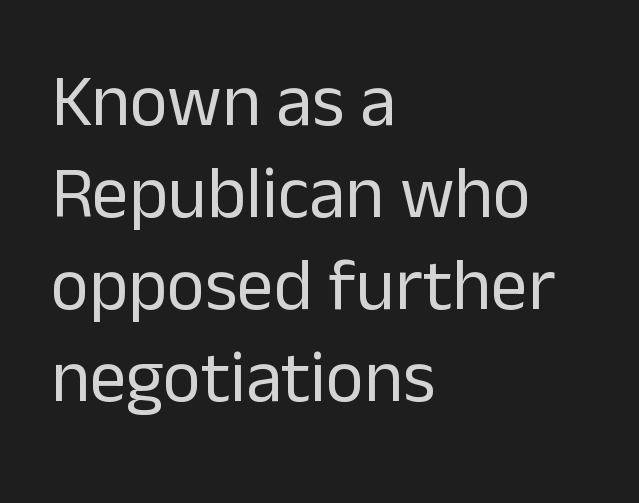
The image shows 73 px regular-weight sans-serif type, upright; set left-aligned, normal line spacing (1.26x), normal letter spacing, not underlined; low stroke contrast and a medium x-height.
